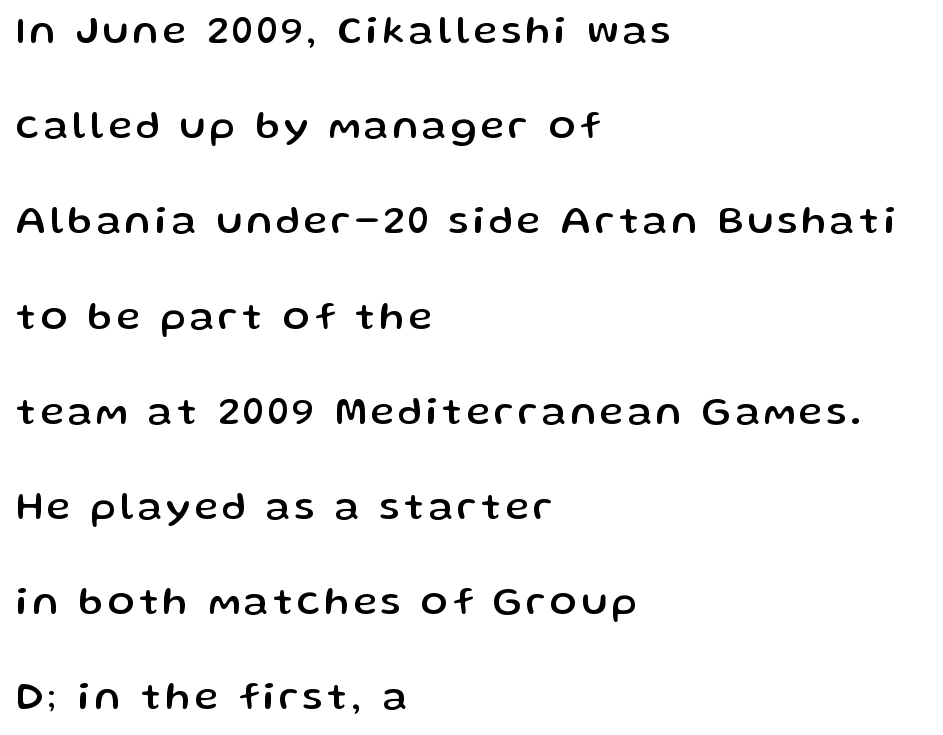
The glyphs are unaccompanied by any horizontal stroke below them. If you measured baseline to baseline, you'd find a long distance. These lines are rendered in a variable-pitch font. The text was rendered using a sans face with plain stroke endings. Ascenders rise straight up at ninety degrees. Where is the straight margin? On the left.
